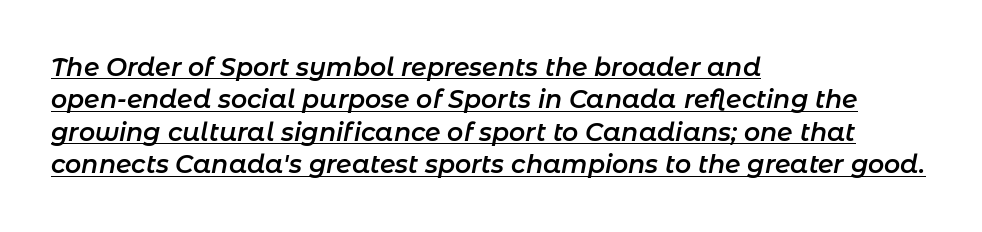
The image shows 25 px text type, italic (leaning right); set left-aligned, normal line spacing (1.3x), normal letter spacing, underlined.
